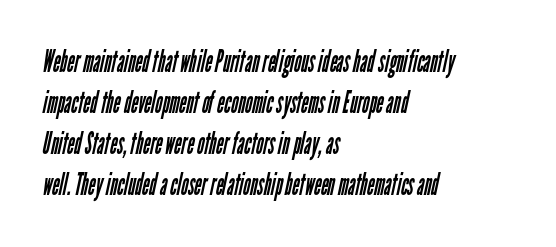
Q: Is the text bold? A: No.
Q: Is the typeface a serif or a sans-serif typeface? A: Sans-serif.
Q: Is the text underlined? A: No.
Q: How is the paragraph aligned? A: Left-aligned.
Q: Is the spacing between letters normal or unusually wide? A: Normal.
Q: Is the spacing between lines tight, normal or loose? A: Normal.
Q: Width (condensed, normal, or wide)? A: Condensed.
Q: Stroke contrast? A: Low.
Q: x-height? A: Medium.
Q: Monospaced? A: No.
